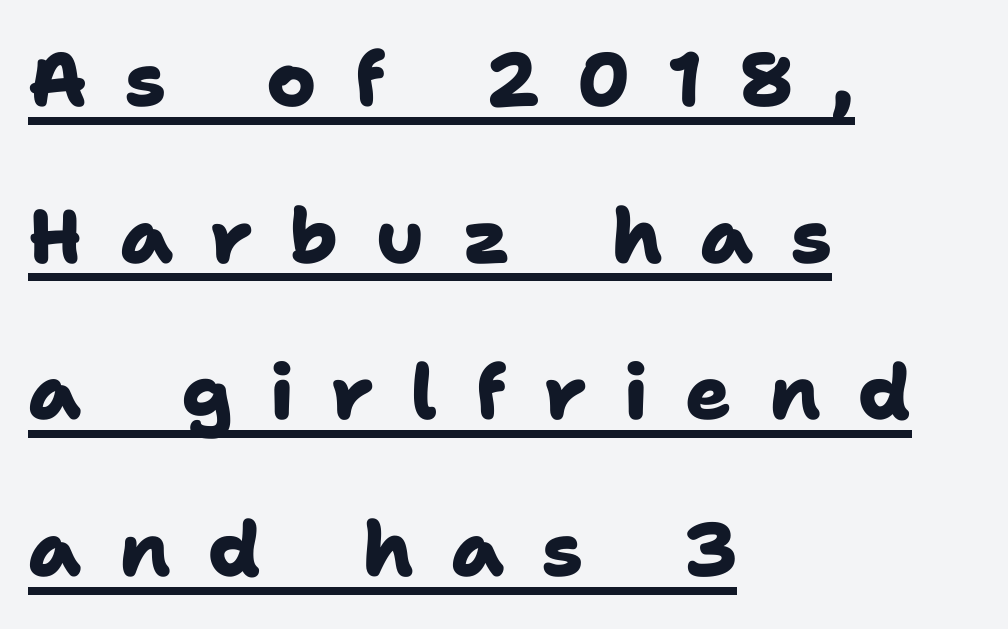
The image shows 76 px heavy sans-serif type; set left-aligned, loose line spacing (2.06x), unusually wide letter spacing (+0.49 em), underlined; low stroke contrast and a medium x-height.
